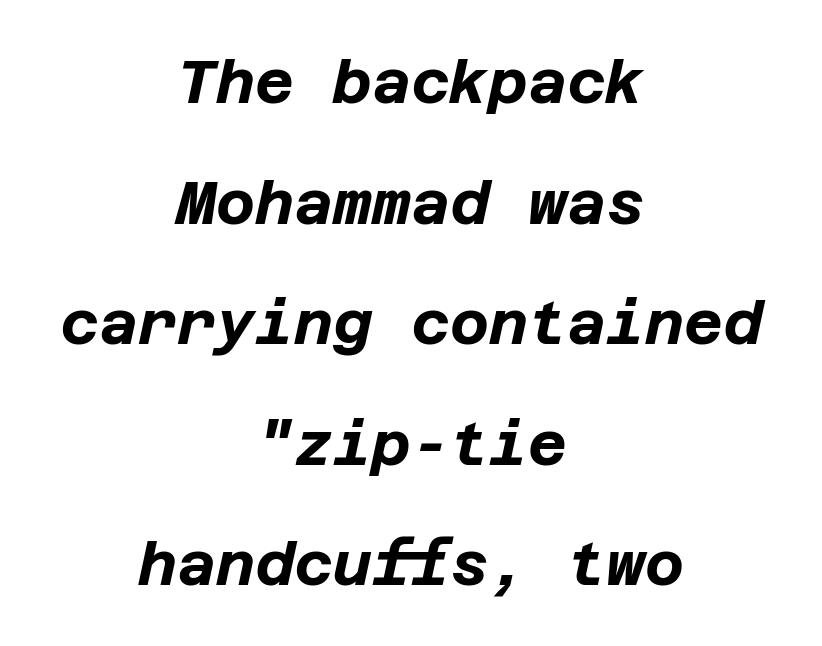
The image shows 60 px bold type, italic (leaning right); set centered, loose line spacing (2.01x), normal letter spacing, not underlined; low stroke contrast and a large x-height.
